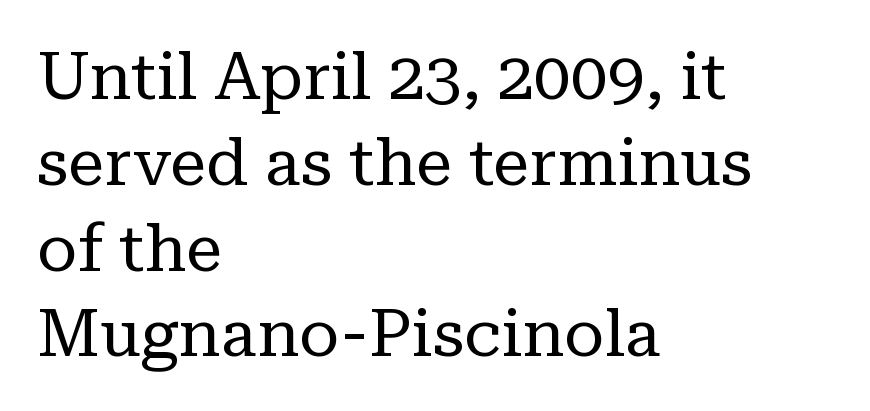
{"serif": "yes", "italic": "no", "bold": "no", "weight": "regular", "width": "normal", "stroke_contrast": "low", "x_height": "medium", "monospaced": "no", "underline": "no", "align": "left", "line_spacing": "normal", "line_spacing_ratio": 1.3, "letter_spacing": "normal", "letter_spacing_em": 0.0, "glyph_px": 66}
